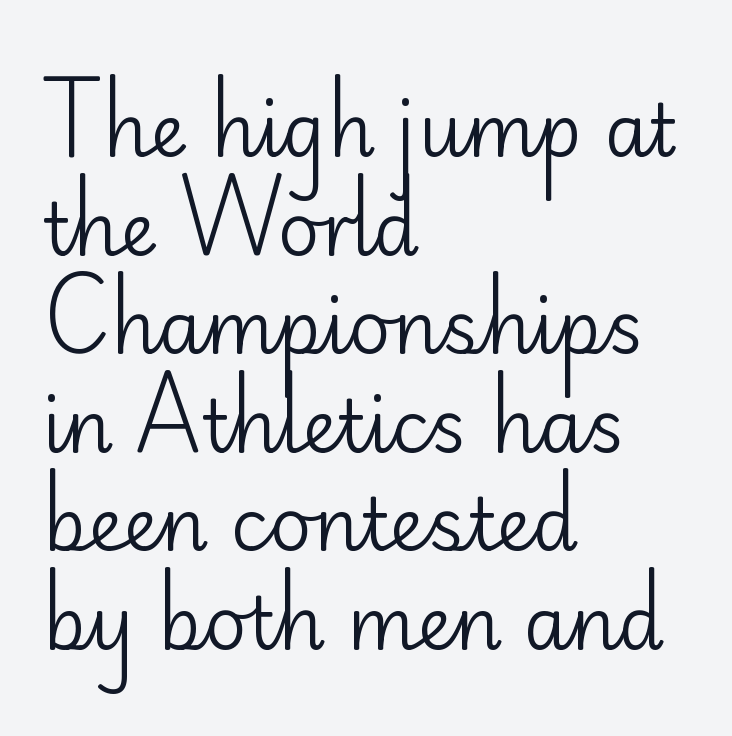
The image shows 73 px regular-weight sans-serif type, upright; set left-aligned, normal line spacing (1.35x), normal letter spacing, not underlined; low stroke contrast and a small x-height.
